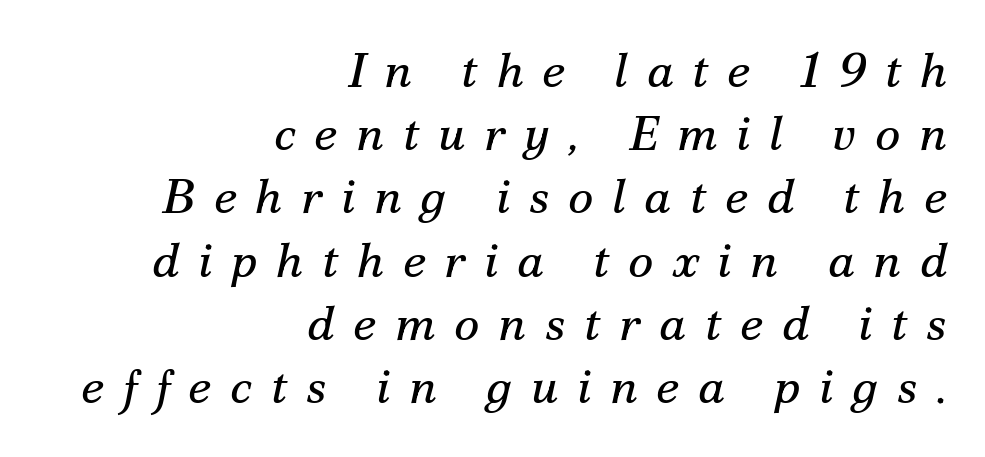
{"serif": "yes", "italic": "yes", "lean": "right", "slant_degrees": 12, "bold": "no", "weight": "regular", "width": "normal", "stroke_contrast": "medium", "x_height": "small", "monospaced": "no", "underline": "no", "align": "right", "line_spacing": "normal", "line_spacing_ratio": 1.29, "letter_spacing": "wide", "letter_spacing_em": 0.38, "glyph_px": 49}
